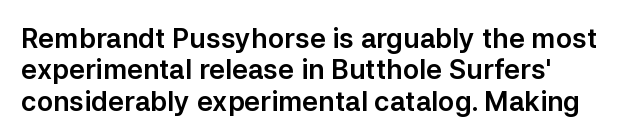
{"italic": "no", "underline": "no", "line_spacing_ratio": 1.16, "letter_spacing": "normal", "letter_spacing_em": 0.0, "glyph_px": 27}
